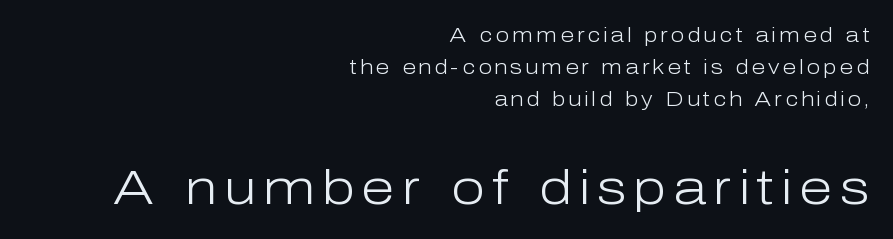
The image shows 49 px light sans-serif type, upright; set right-aligned, normal line spacing (1.61x), not underlined; the second (bottom) block is 2.45x larger; low stroke contrast and a medium x-height.
